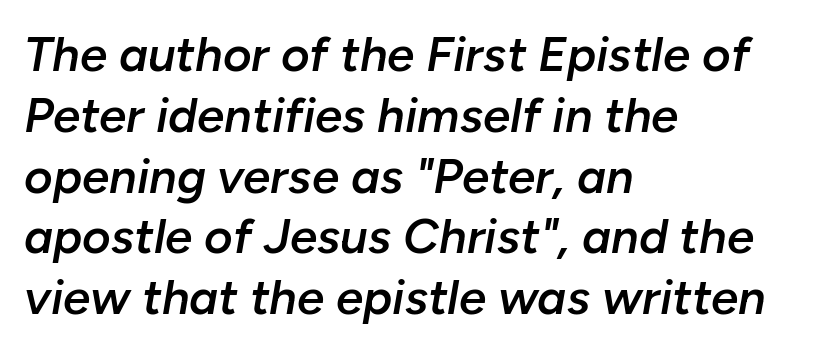
Q: Is the text bold? A: Semi-bold.
Q: Is the text italic (slanted)? A: Yes, it leans right by about 10 degrees.
Q: Is the text underlined? A: No.
Q: How is the paragraph aligned? A: Left-aligned.
Q: Is the spacing between letters normal or unusually wide? A: Normal.
Q: Width (condensed, normal, or wide)? A: Normal.
Q: Stroke contrast? A: Low.
Q: x-height? A: Medium.
Q: Monospaced? A: No.
